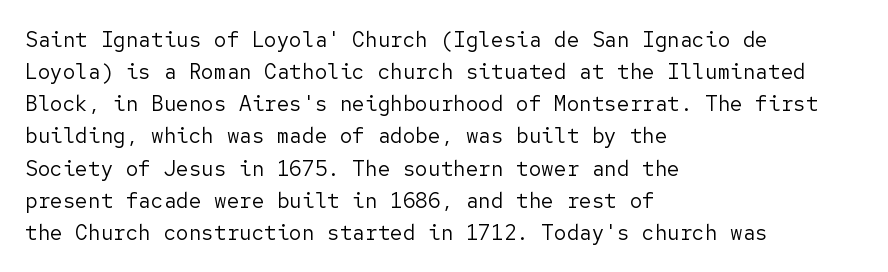
The image shows 21 px text type, upright; set left-aligned, normal line spacing (1.53x), normal letter spacing, not underlined.
